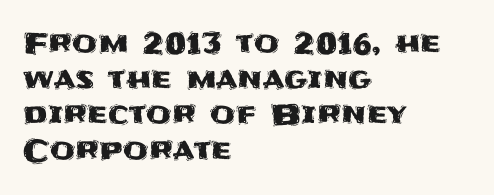
The image shows 29 px sans-serif type, upright; set left-aligned, line spacing 1.23x, normal letter spacing, not underlined; medium stroke contrast and a large x-height.
